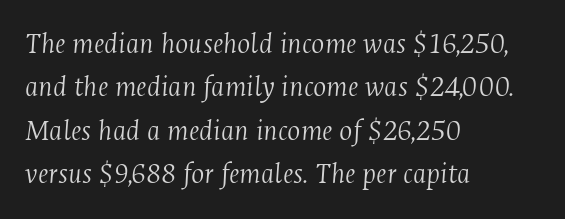
{"serif": "yes", "italic": "yes", "lean": "right", "slant_degrees": 4, "bold": "no", "weight": "light", "width": "condensed", "stroke_contrast": "medium", "x_height": "medium", "monospaced": "no", "underline": "no", "align": "left", "line_spacing": "normal", "line_spacing_ratio": 1.4, "letter_spacing": "normal", "letter_spacing_em": 0.0, "glyph_px": 31}
